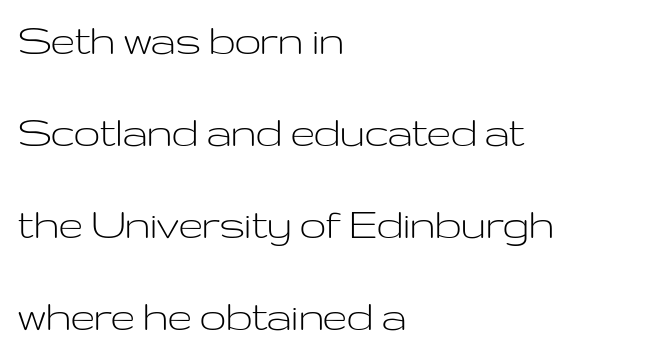
The image shows 47 px light, wide sans-serif type, upright; set left-aligned, loose line spacing (1.96x), normal letter spacing, not underlined; low stroke contrast and a medium x-height.
